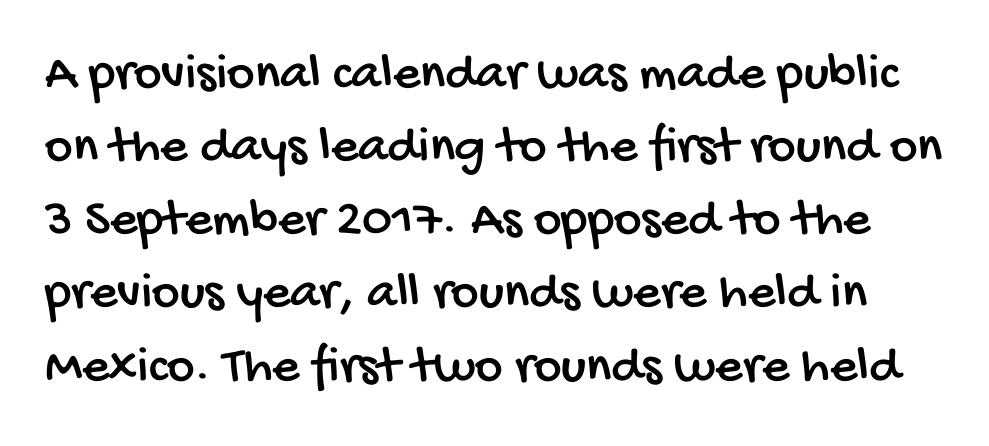
Lines of text with bare space underneath. The rendering keeps characters at their native spacing. This is sans-serif lettering, the kind often seen on screens and signage. Rows of type keep a routine distance in the vertical direction. Spacing verdict: proportional, widths tailored to each character.
